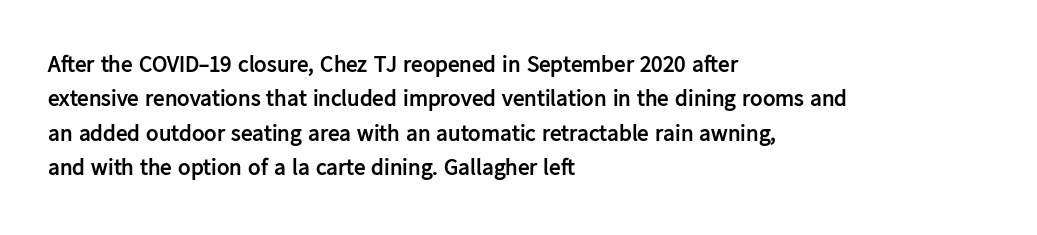
The image shows 23 px bold type, upright; set left-aligned, normal line spacing (1.49x), normal letter spacing, not underlined.
